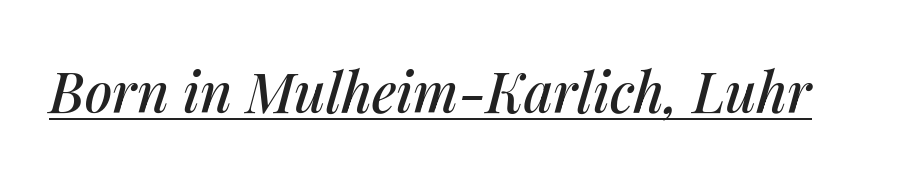
{"italic": "yes", "lean": "right", "slant_degrees": 14, "width": "normal", "stroke_contrast": "medium", "x_height": "medium", "monospaced": "no", "underline": "yes", "letter_spacing": "normal", "letter_spacing_em": 0.0, "glyph_px": 55}
